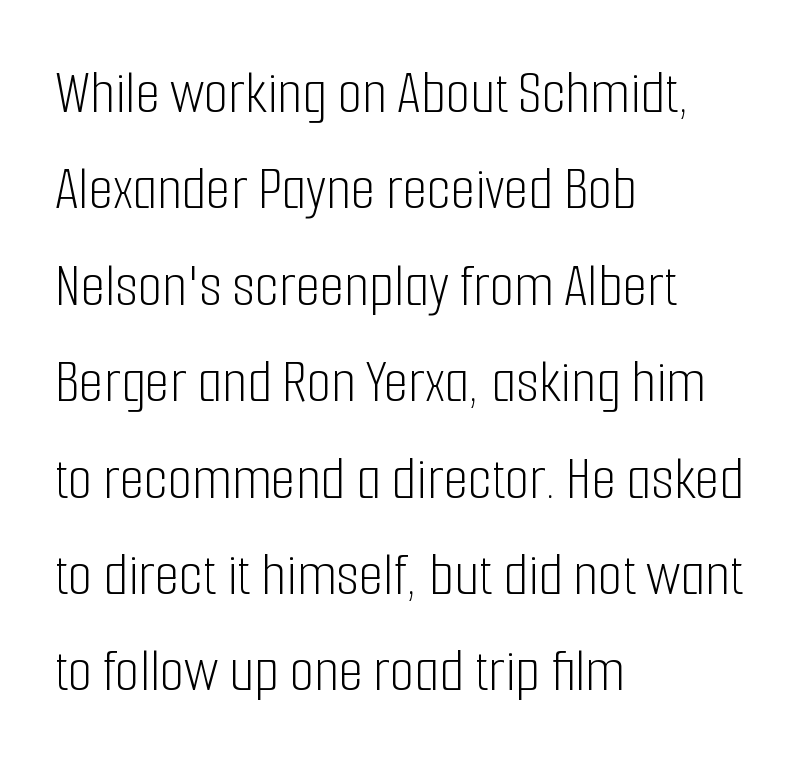
Each letter keeps its own natural width here, so spacing adapts to shape. A clean baseline with only descenders dipping below it. Compared with typical body copy, the letter spacing here is the same. Note: no serifs on the glyphs. Which margin do the lines hug? The left one — the right edge is uneven. Honestly, the row spacing looks completely unremarkable.
